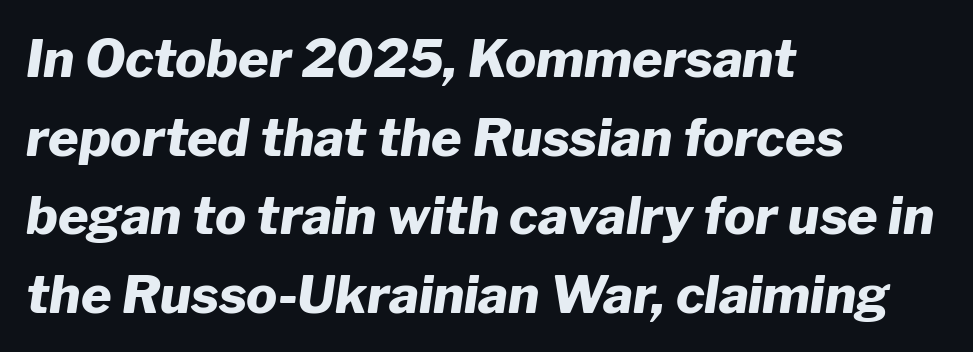
{"italic": "yes", "lean": "right", "slant_degrees": 8, "bold": "yes", "weight": "heavy", "width": "normal", "stroke_contrast": "low", "x_height": "medium", "monospaced": "no", "underline": "no", "align": "left", "line_spacing": "normal", "line_spacing_ratio": 1.51, "letter_spacing": "normal", "letter_spacing_em": 0.0, "glyph_px": 52}
